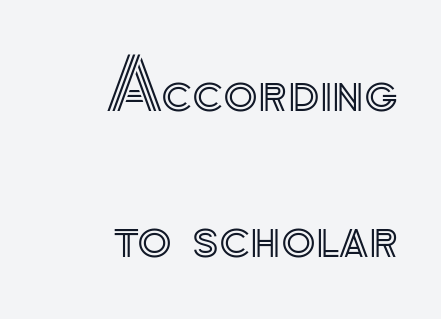
{"italic": "no", "width": "normal", "x_height": "small", "monospaced": "no", "underline": "no", "align": "right", "line_spacing": "loose", "line_spacing_ratio": 2.06, "letter_spacing": "normal", "letter_spacing_em": 0.0, "glyph_px": 71}
